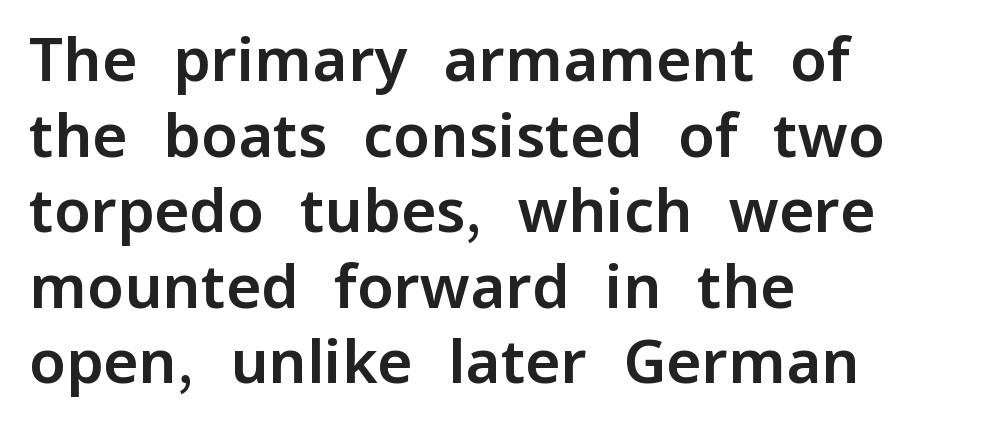
The image shows 60 px sans-serif type, upright; set left-aligned, normal line spacing (1.26x), normal letter spacing, not underlined; low stroke contrast and a medium x-height.
